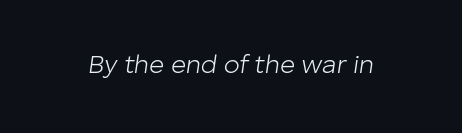
The image shows 26 px text type, italic (leaning right); set normal letter spacing, not underlined.
